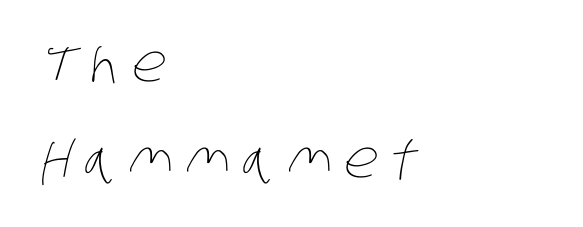
The face used here is proportionally spaced, like ordinary book or web type. The paragraph has a hard left edge and a soft right edge. On a weight scale, this lands at 450 or below. Glyph-to-glyph distance is far greater than everyday printed text. The passage shown is not underscored anywhere.
